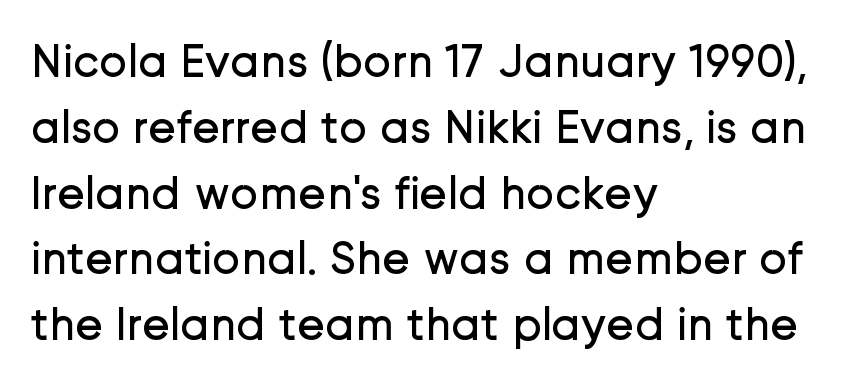
{"serif": "no", "italic": "no", "bold": "no", "weight": "regular", "width": "normal", "stroke_contrast": "low", "x_height": "medium", "monospaced": "no", "underline": "no", "align": "left", "line_spacing": "normal", "line_spacing_ratio": 1.4, "letter_spacing": "normal", "letter_spacing_em": 0.0, "glyph_px": 47}
